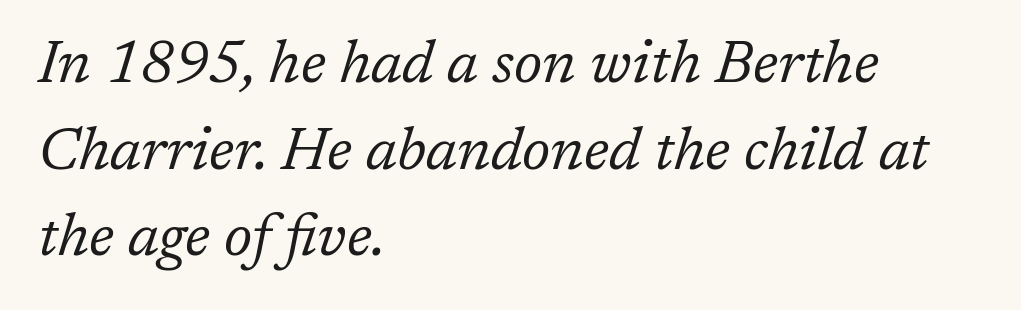
Q: Is the text bold? A: No.
Q: Is the text italic (slanted)? A: Yes, it leans right by about 17 degrees.
Q: Is the typeface a serif or a sans-serif typeface? A: Serif.
Q: Is the text underlined? A: No.
Q: How is the paragraph aligned? A: Left-aligned.
Q: Is the spacing between letters normal or unusually wide? A: Normal.
Q: Is the spacing between lines tight, normal or loose? A: Normal.
Q: Width (condensed, normal, or wide)? A: Normal.
Q: Stroke contrast? A: Low.
Q: x-height? A: Medium.
Q: Monospaced? A: No.
